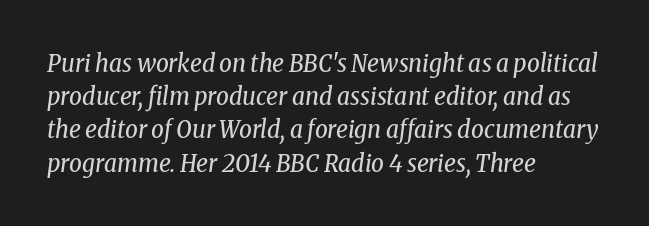
The image shows 25 px text type, italic (leaning right); set left-aligned, normal line spacing (1.33x), normal letter spacing, not underlined.
